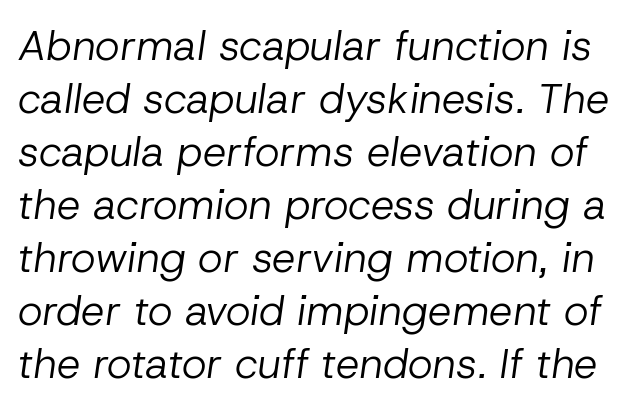
The image shows 42 px regular-weight type, italic (leaning right); set normal line spacing (1.26x), normal letter spacing, not underlined; low stroke contrast and a medium x-height.
